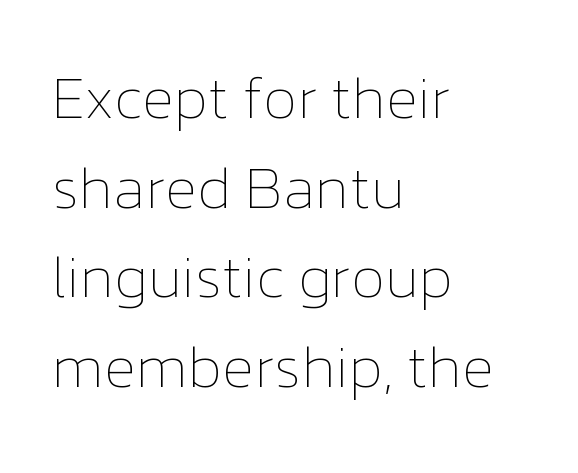
{"italic": "no", "bold": "no", "weight": "thin", "width": "normal", "stroke_contrast": "low", "x_height": "medium", "monospaced": "no", "underline": "no", "align": "left", "line_spacing": "normal", "line_spacing_ratio": 1.52, "letter_spacing": "normal", "letter_spacing_em": 0.0, "glyph_px": 59}
